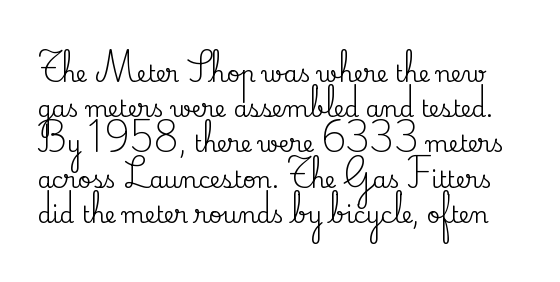
The vertical gap from one line to the next is medium. Descenders are the only things crossing below the line. Default kerning and tracking; the words read as compact shapes. You can tell it's not italic because the verticals are truly vertical.
